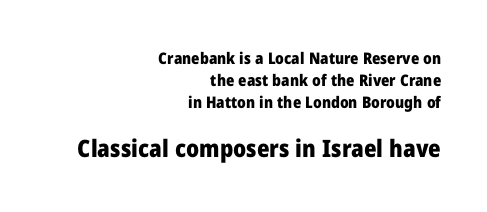
The image shows 24 px bold type, upright; set right-aligned, normal line spacing (1.38x), normal letter spacing, not underlined; the second (bottom) block is 1.5x larger.
